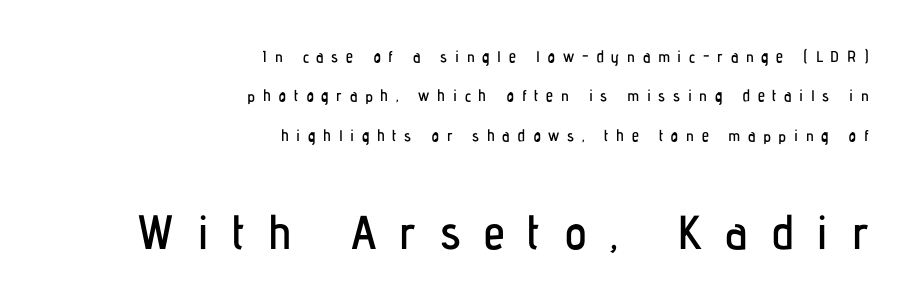
Q: Is the text italic (slanted)? A: No, it is upright.
Q: Is the typeface a serif or a sans-serif typeface? A: Sans-serif.
Q: Is the text underlined? A: No.
Q: How is the paragraph aligned? A: Right-aligned.
Q: Is the spacing between letters normal or unusually wide? A: Unusually wide.
Q: Is the spacing between lines tight, normal or loose? A: Loose.
Q: Which block of text is set in a larger size, the first (top) or the second (bottom)? A: The second (bottom) one.
Q: Width (condensed, normal, or wide)? A: Condensed.
Q: Stroke contrast? A: Low.
Q: x-height? A: Medium.
Q: Monospaced? A: No.
